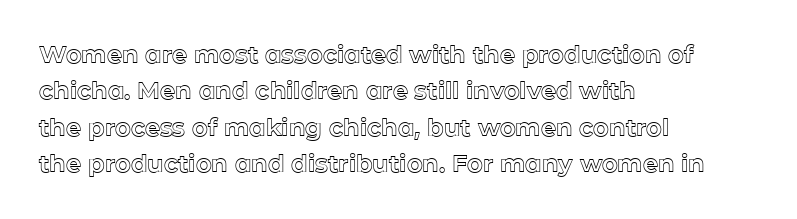
{"italic": "no", "underline": "no", "align": "left", "line_spacing": "normal", "line_spacing_ratio": 1.52, "letter_spacing": "normal", "letter_spacing_em": 0.0, "glyph_px": 24}
